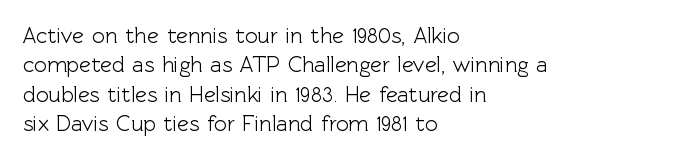
Q: Is the text italic (slanted)? A: No, it is upright.
Q: Is the text underlined? A: No.
Q: How is the paragraph aligned? A: Left-aligned.
Q: Is the spacing between letters normal or unusually wide? A: Normal.
Q: Is the spacing between lines tight, normal or loose? A: Normal.
